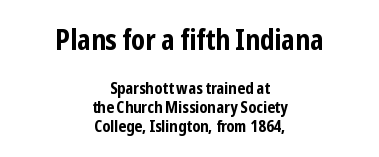
The characters look thick and weighty, a clear bold. Regarding serifs, this sample does without them. The passage shown is not underscored anywhere. In CSS terms this would be text-align: center. Here the designer chose a conventional face with non-uniform glyph widths. This is the regular roman posture of the typeface.
